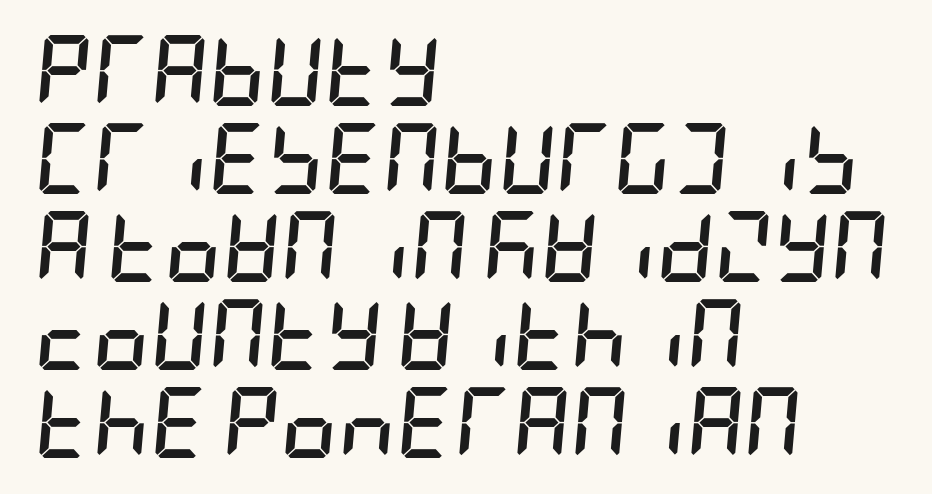
{"italic": "yes", "lean": "right", "slant_degrees": 5, "bold": "yes", "weight": "semibold", "width": "condensed", "stroke_contrast": "low", "x_height": "large", "underline": "no", "align": "left", "line_spacing_ratio": 1.24, "letter_spacing": "normal", "letter_spacing_em": 0.0, "glyph_px": 71}
